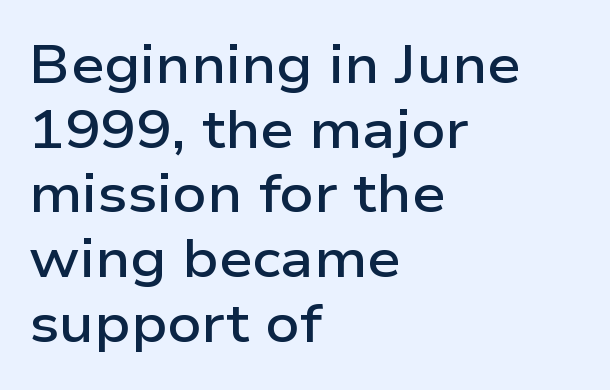
Q: Is the text bold? A: Semi-bold.
Q: Is the text italic (slanted)? A: No, it is upright.
Q: Is the typeface a serif or a sans-serif typeface? A: Sans-serif.
Q: Is the text underlined? A: No.
Q: How is the paragraph aligned? A: Left-aligned.
Q: Is the spacing between letters normal or unusually wide? A: Normal.
Q: Width (condensed, normal, or wide)? A: Wide.
Q: Stroke contrast? A: Low.
Q: x-height? A: Medium.
Q: Monospaced? A: No.
